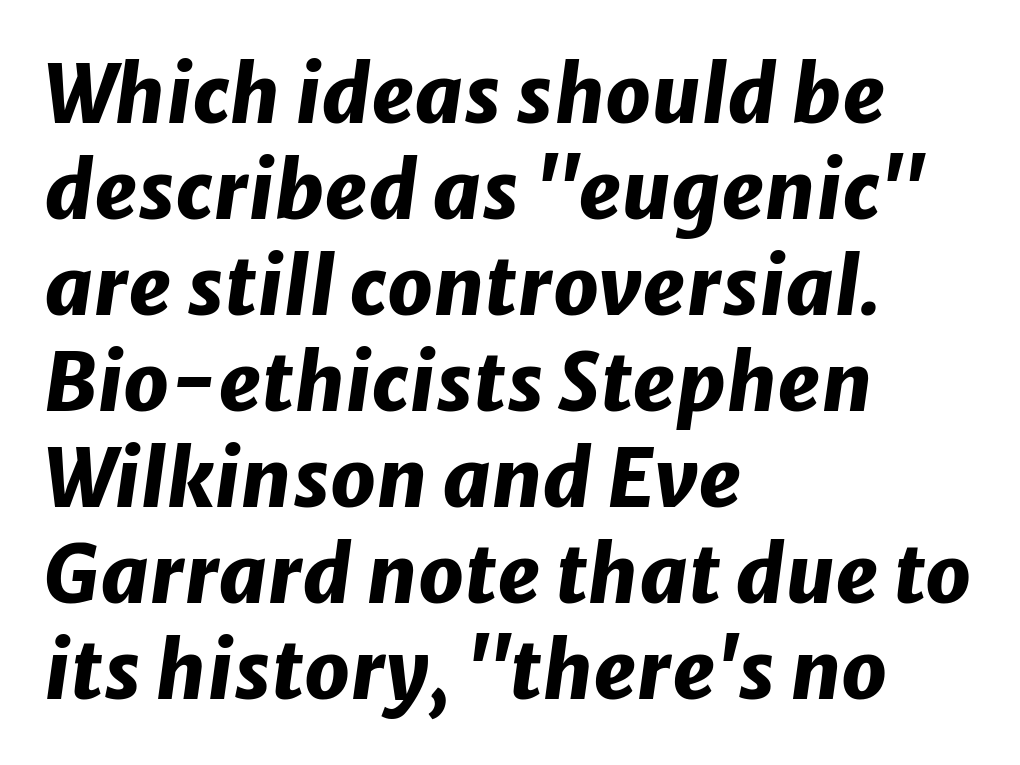
Q: Is the text bold? A: Yes.
Q: Is the text italic (slanted)? A: Yes, it leans right by about 8 degrees.
Q: Is the text underlined? A: No.
Q: How is the paragraph aligned? A: Left-aligned.
Q: Is the spacing between letters normal or unusually wide? A: Normal.
Q: Width (condensed, normal, or wide)? A: Normal.
Q: Stroke contrast? A: Low.
Q: x-height? A: Medium.
Q: Monospaced? A: No.
